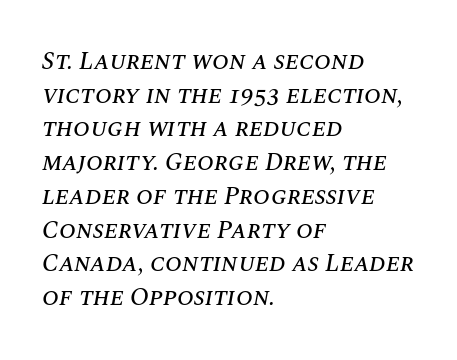
{"italic": "yes", "lean": "right", "slant_degrees": 10, "underline": "no", "align": "left", "line_spacing": "normal", "line_spacing_ratio": 1.35, "letter_spacing": "normal", "letter_spacing_em": 0.0, "glyph_px": 25}
